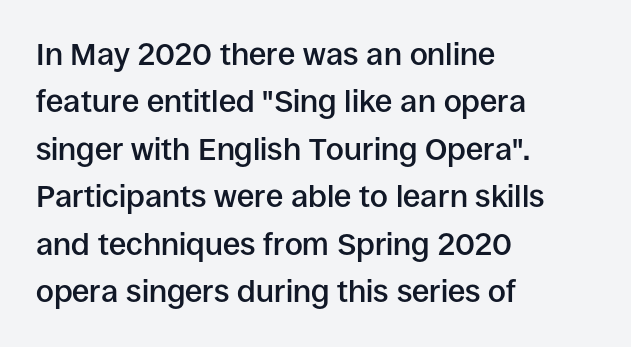
Q: Is the text bold? A: Semi-bold.
Q: Is the text italic (slanted)? A: No, it is upright.
Q: Is the typeface a serif or a sans-serif typeface? A: Sans-serif.
Q: Is the text underlined? A: No.
Q: How is the paragraph aligned? A: Left-aligned.
Q: Is the spacing between letters normal or unusually wide? A: Normal.
Q: Is the spacing between lines tight, normal or loose? A: Normal.
Q: Width (condensed, normal, or wide)? A: Normal.
Q: Stroke contrast? A: Low.
Q: x-height? A: Large.
Q: Monospaced? A: No.
